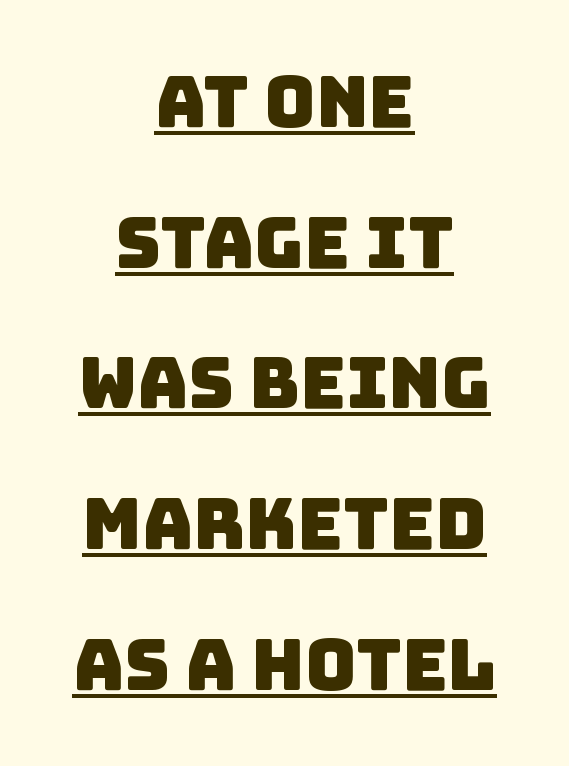
The image shows 70 px sans-serif type; set centered, loose line spacing (2.01x), normal letter spacing, underlined; low stroke contrast and a large x-height.
